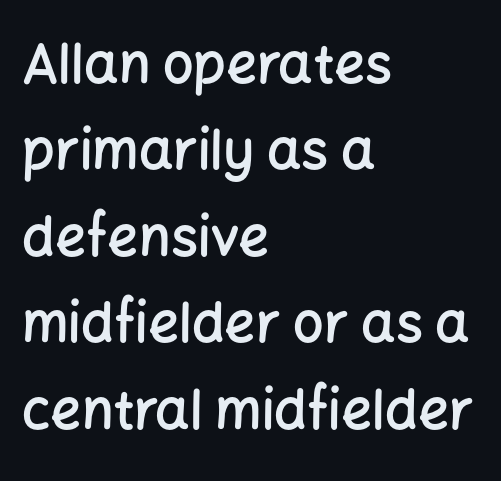
The image shows 54 px semibold sans-serif type, upright; set left-aligned, normal line spacing (1.6x), normal letter spacing, not underlined; low stroke contrast and a medium x-height.
